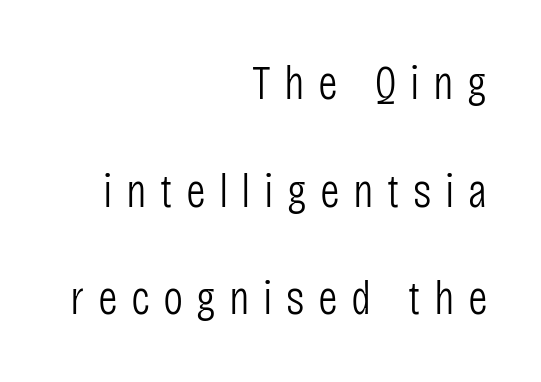
Q: Is the text bold? A: No.
Q: Is the text italic (slanted)? A: No, it is upright.
Q: Is the typeface a serif or a sans-serif typeface? A: Sans-serif.
Q: Is the text underlined? A: No.
Q: How is the paragraph aligned? A: Right-aligned.
Q: Is the spacing between letters normal or unusually wide? A: Unusually wide.
Q: Is the spacing between lines tight, normal or loose? A: Loose.
Q: Width (condensed, normal, or wide)? A: Condensed.
Q: Stroke contrast? A: Low.
Q: x-height? A: Large.
Q: Monospaced? A: No.
